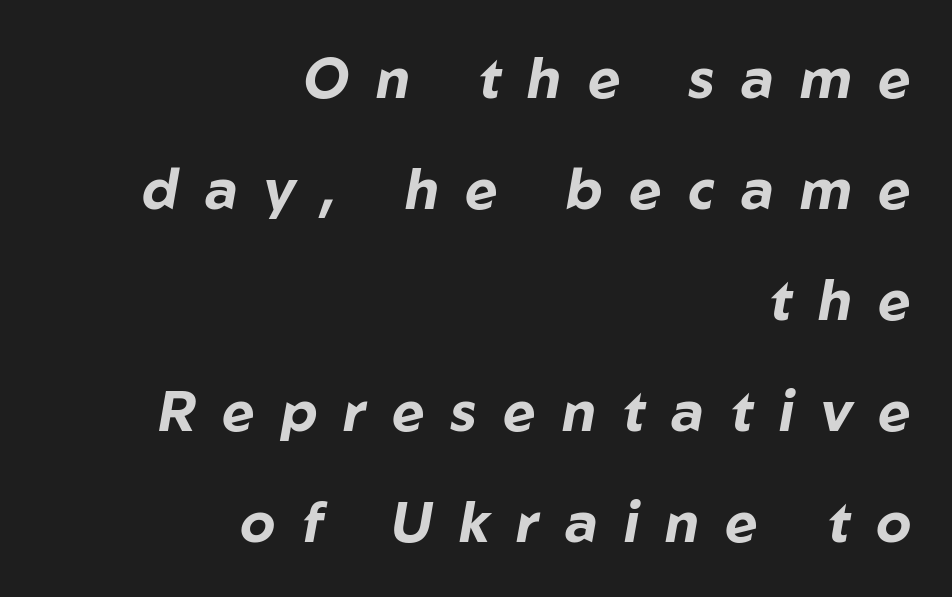
Q: Is the text bold? A: Yes.
Q: Is the text italic (slanted)? A: Yes, it leans right by about 10 degrees.
Q: Is the text underlined? A: No.
Q: How is the paragraph aligned? A: Right-aligned.
Q: Is the spacing between letters normal or unusually wide? A: Unusually wide.
Q: Is the spacing between lines tight, normal or loose? A: Loose.
Q: Width (condensed, normal, or wide)? A: Normal.
Q: Stroke contrast? A: Low.
Q: x-height? A: Medium.
Q: Monospaced? A: No.
